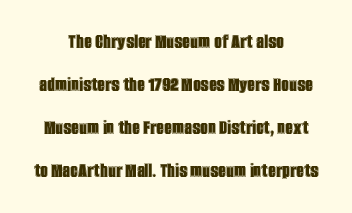
{"italic": "no", "underline": "no", "align": "center", "line_spacing": "loose", "line_spacing_ratio": 1.96, "letter_spacing": "normal", "letter_spacing_em": 0.0, "glyph_px": 22}
